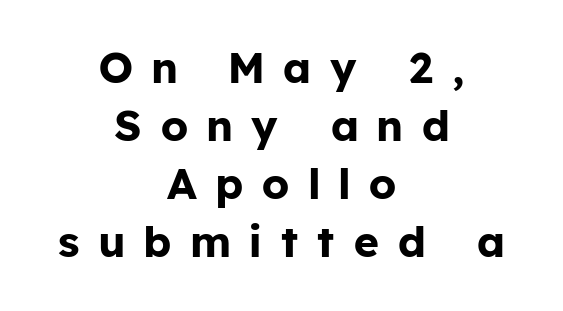
What weight is shown? A full bold with thick strokes. Short note: letters widely spaced. Each new line begins a customary step beneath the previous one. Font category for this specimen: sans-serif. Each row of text sits above clean, open space.
